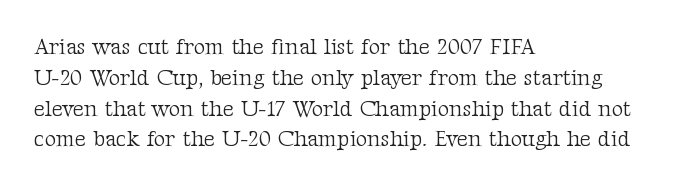
{"italic": "no", "bold": "no", "underline": "no", "align": "left", "line_spacing": "normal", "line_spacing_ratio": 1.4, "letter_spacing": "normal", "letter_spacing_em": 0.0, "glyph_px": 22}
